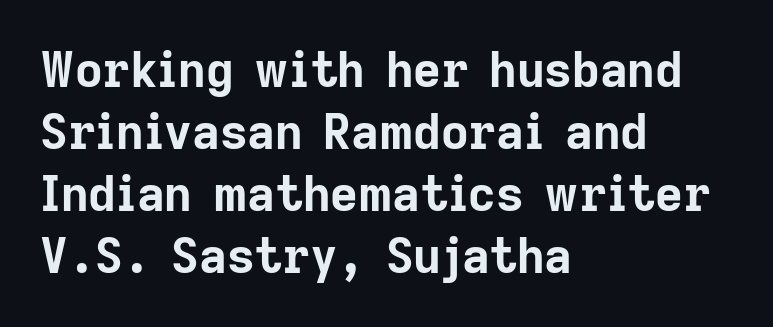
Thick stems and heavy bowls — unmistakably bold. Do the characters align in a grid? No, the font is proportional. The horizontal fit of the characters is conventional and even. The passage is arranged the way most books set body copy — flush left. Interline gaps are of average width in this sample.
